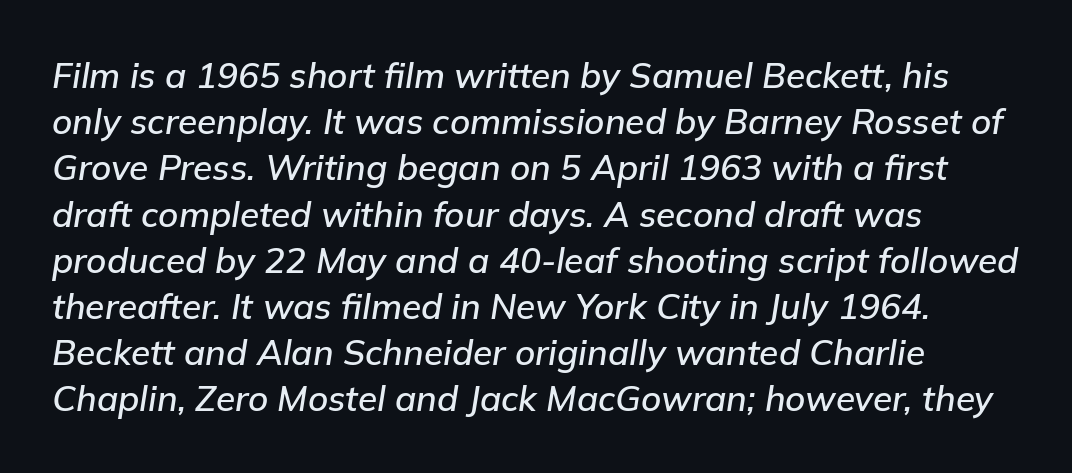
Q: Is the text italic (slanted)? A: Yes, it leans right by about 9 degrees.
Q: Is the text underlined? A: No.
Q: How is the paragraph aligned? A: Left-aligned.
Q: Is the spacing between letters normal or unusually wide? A: Normal.
Q: Is the spacing between lines tight, normal or loose? A: Normal.
Q: Width (condensed, normal, or wide)? A: Normal.
Q: Stroke contrast? A: Low.
Q: x-height? A: Medium.
Q: Monospaced? A: No.
